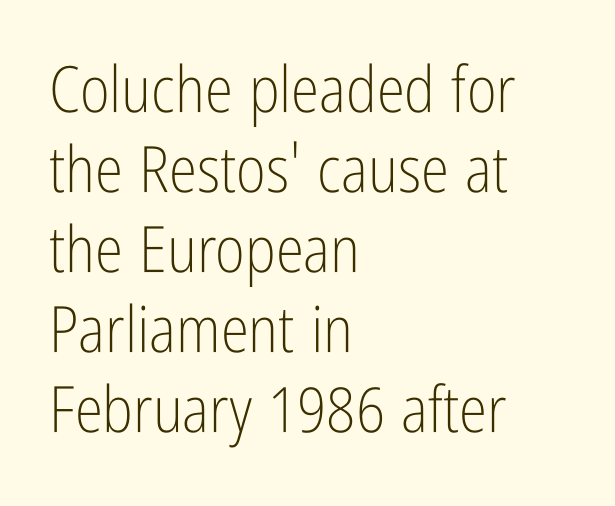
Stroke mass is kept to a normal reading level or below. There is no visible air inserted between adjacent glyphs. The face used here is proportionally spaced, like ordinary book or web type. Type style note: lacks serifs. Nobody drew a line under any word here. The text block is weighted toward the left margin, trailing off unevenly rightward.
